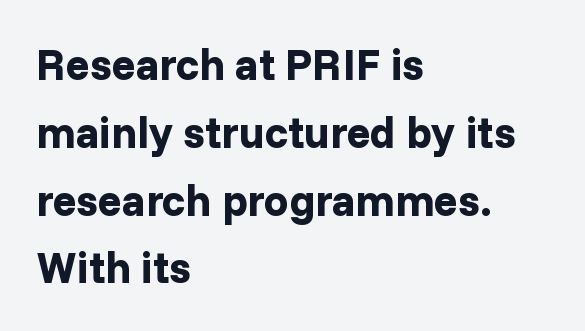
How would I describe the line gaps? Plain and ordinary. The specimen reads as upright at a glance. Weight check: bold — yes, fully. Proportional: the letters do not fall into vertical columns. All the whitespace from short lines collects on the right. Characters follow at the spacing the type designer built in.
